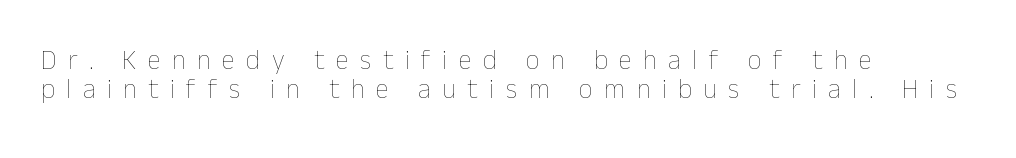
Q: Is the text bold? A: No.
Q: Is the text italic (slanted)? A: No, it is upright.
Q: Is the text underlined? A: No.
Q: How is the paragraph aligned? A: Left-aligned.
Q: Is the spacing between letters normal or unusually wide? A: Unusually wide.
Q: Is the spacing between lines tight, normal or loose? A: Tight.
